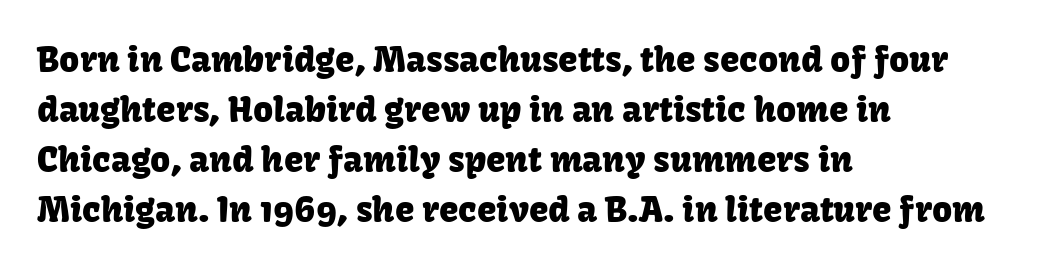
{"serif": "no", "italic": "no", "width": "normal", "stroke_contrast": "low", "x_height": "medium", "monospaced": "no", "underline": "no", "align": "left", "line_spacing": "normal", "line_spacing_ratio": 1.43, "letter_spacing": "normal", "letter_spacing_em": 0.0, "glyph_px": 35}
